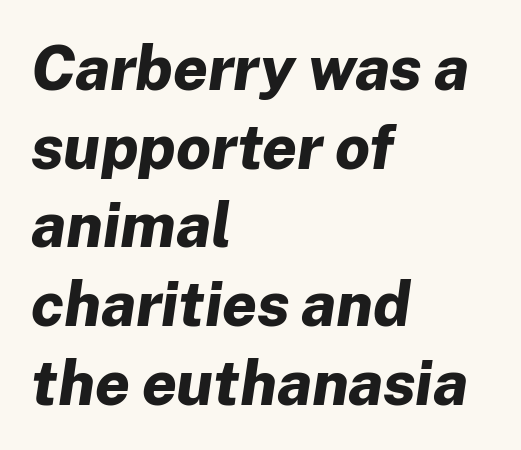
The image shows 62 px bold type, italic (leaning right); set left-aligned, normal line spacing (1.27x), normal letter spacing, not underlined; low stroke contrast and a medium x-height.
